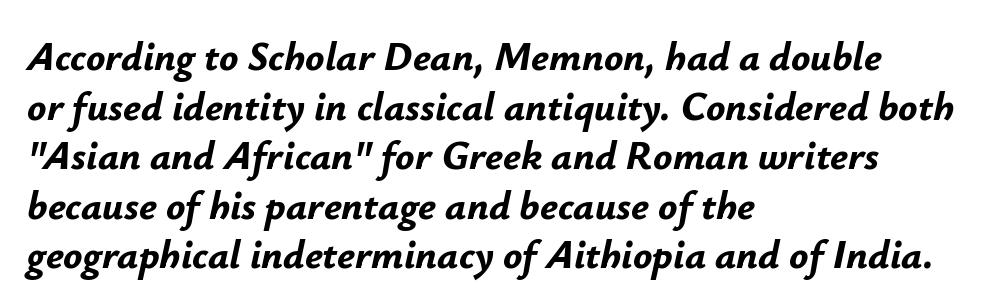
{"italic": "yes", "lean": "right", "slant_degrees": 12, "bold": "yes", "weight": "bold", "width": "normal", "stroke_contrast": "low", "x_height": "small", "monospaced": "no", "underline": "no", "align": "left", "line_spacing_ratio": 1.24, "letter_spacing": "normal", "letter_spacing_em": 0.0, "glyph_px": 40}
